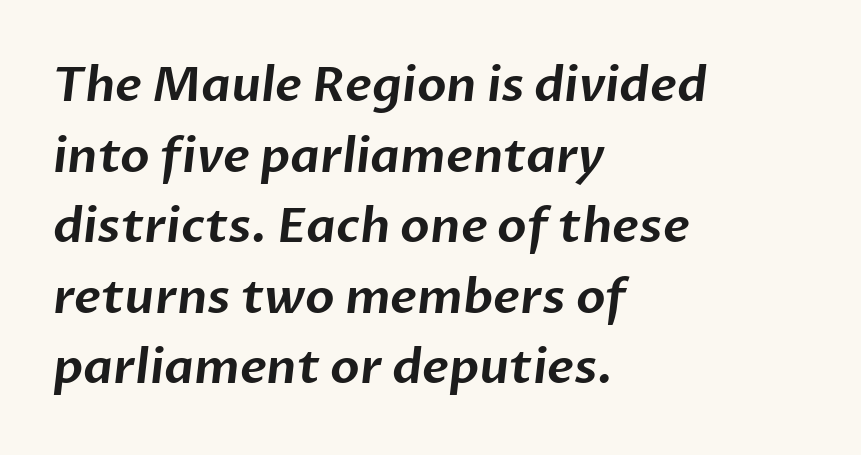
The image shows 48 px sans-serif type; set left-aligned, normal line spacing (1.47x), normal letter spacing, not underlined; low stroke contrast and a medium x-height.
